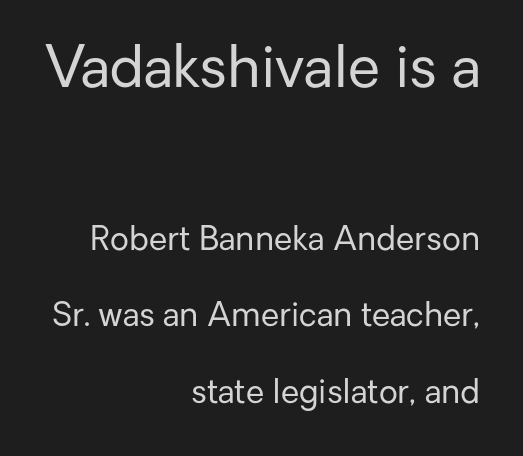
The image shows 58 px regular-weight sans-serif type, upright; set right-aligned, loose line spacing (2.33x), normal letter spacing, not underlined; the first (top) block is 1.76x larger; low stroke contrast and a medium x-height.
